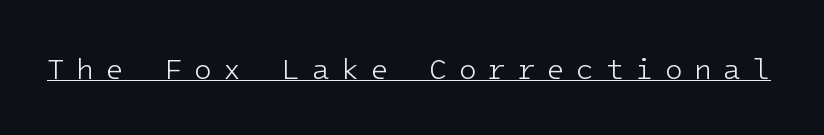
The image shows 29 px light sans-serif type, upright, monospaced; set unusually wide letter spacing (+0.4 em), underlined; low stroke contrast and a medium x-height.
